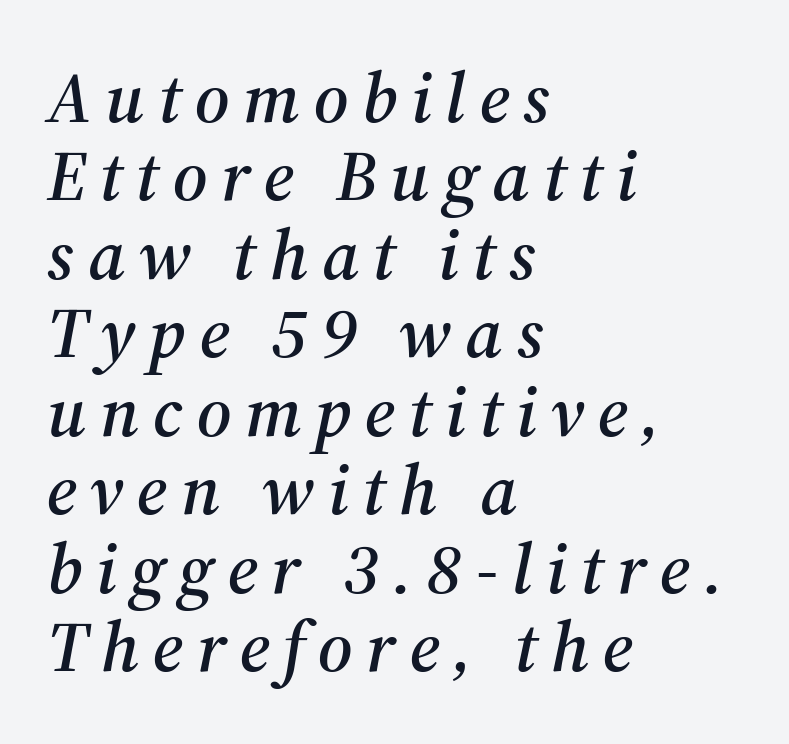
It's the slanting kind of type. Yep, those are serifs on the letters. Anything drawn beneath the words? Only blank space. Where is the straight margin? On the left. If you measured baseline to baseline, you'd find a short distance. Is this a fixed-width face? No — the glyphs have proportional, varying widths.
